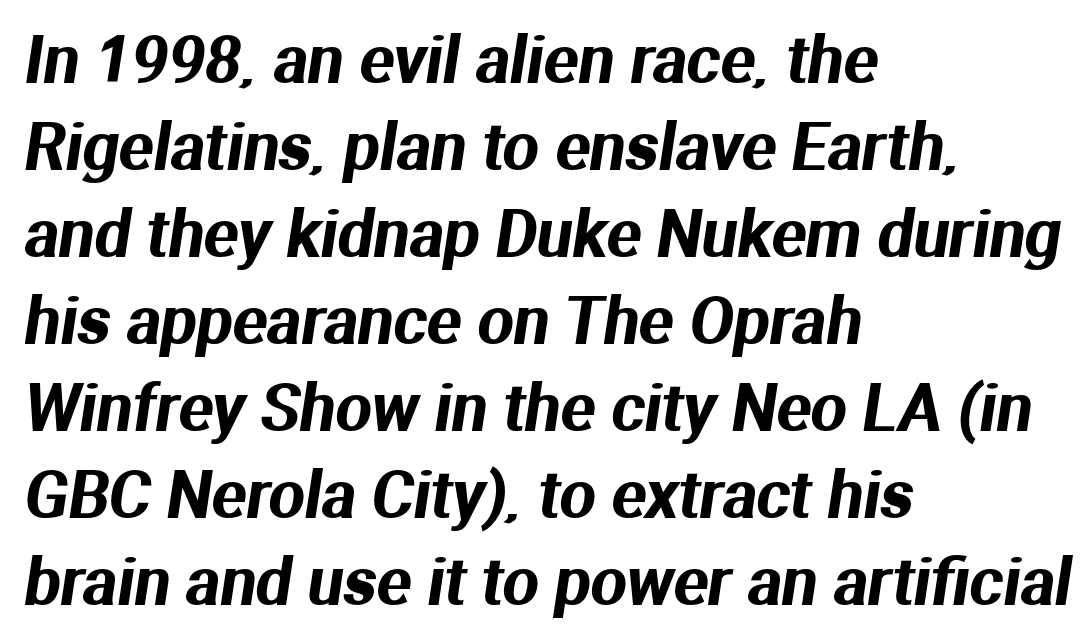
{"serif": "no", "width": "normal", "stroke_contrast": "medium", "x_height": "medium", "monospaced": "no", "underline": "no", "align": "left", "line_spacing": "normal", "line_spacing_ratio": 1.36, "letter_spacing": "normal", "letter_spacing_em": 0.0, "glyph_px": 64}
